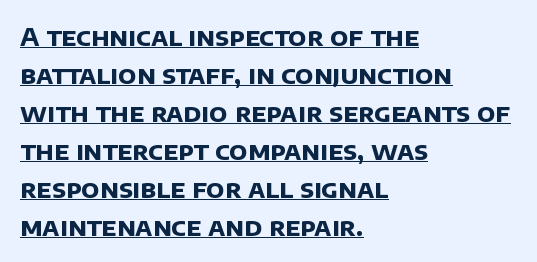
The image shows 25 px bold type; set left-aligned, normal line spacing (1.52x), normal letter spacing, underlined.
